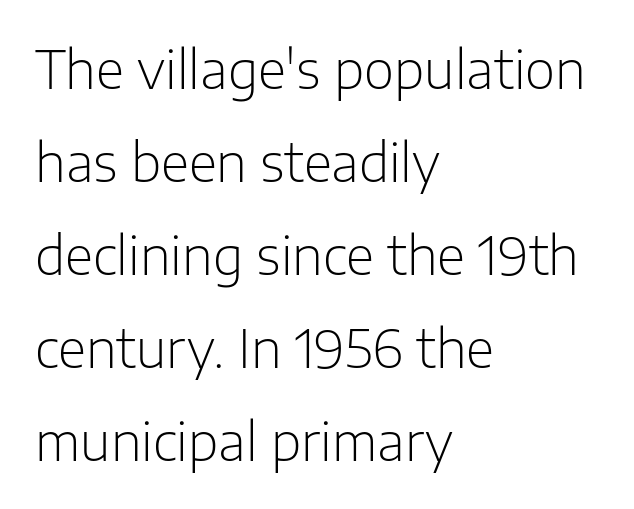
{"serif": "no", "italic": "no", "bold": "no", "weight": "light", "width": "normal", "stroke_contrast": "low", "x_height": "medium", "monospaced": "no", "underline": "no", "align": "left", "line_spacing_ratio": 1.79, "letter_spacing": "normal", "letter_spacing_em": 0.0, "glyph_px": 52}
